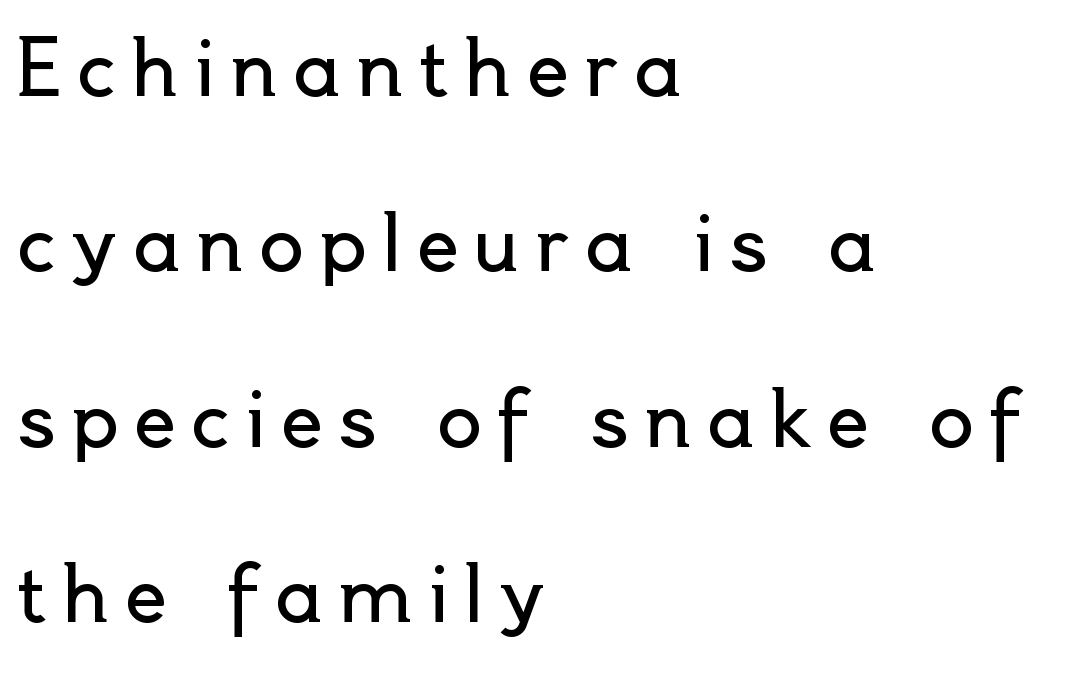
Weight: regular or lighter. Has an underline been added? It has not. This sample trades compactness for vertical openness between lines. The rendering uses natural spacing where letterforms have individual widths. Rendered with straight, roman letterforms. Horizontal alignment here is leftward, the default for most running prose.
